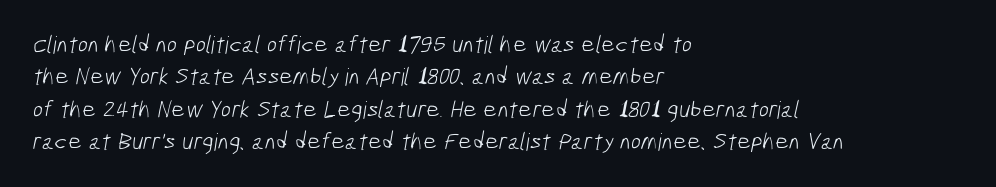
The image shows 24 px text type; set left-aligned, normal line spacing (1.35x), normal letter spacing, not underlined.
